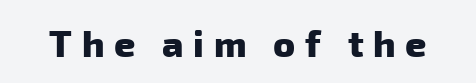
{"serif": "no", "bold": "yes", "weight": "heavy", "width": "normal", "stroke_contrast": "low", "x_height": "medium", "monospaced": "no", "underline": "no", "letter_spacing": "wide", "letter_spacing_em": 0.26, "glyph_px": 37}
